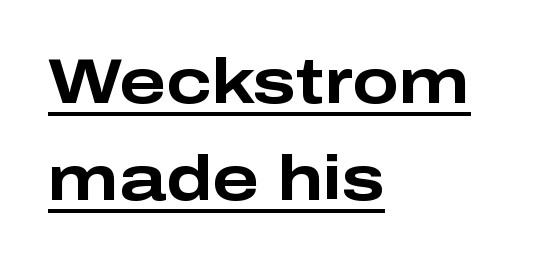
Q: Is the text bold? A: Yes.
Q: Is the text italic (slanted)? A: No, it is upright.
Q: Is the typeface a serif or a sans-serif typeface? A: Sans-serif.
Q: Is the text underlined? A: Yes.
Q: How is the paragraph aligned? A: Left-aligned.
Q: Is the spacing between letters normal or unusually wide? A: Normal.
Q: Is the spacing between lines tight, normal or loose? A: Normal.
Q: Width (condensed, normal, or wide)? A: Wide.
Q: Stroke contrast? A: Low.
Q: x-height? A: Medium.
Q: Monospaced? A: No.
